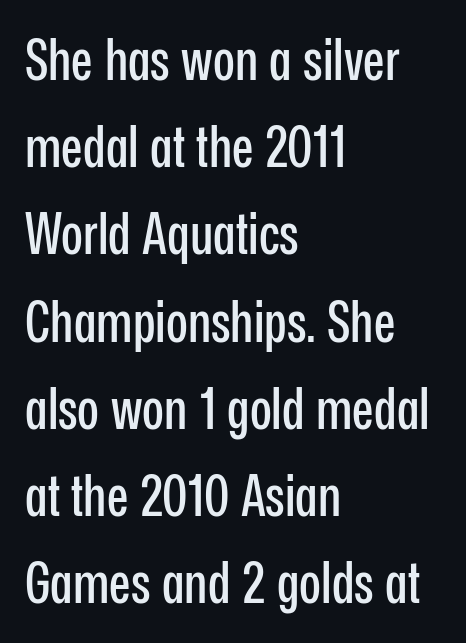
The image shows 57 px condensed sans-serif type, upright; set left-aligned, normal line spacing (1.53x), normal letter spacing, not underlined; low stroke contrast and a medium x-height.
